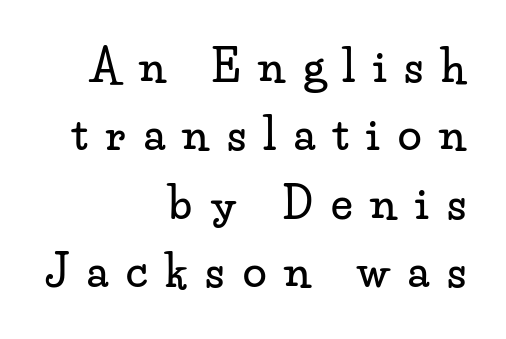
The image shows 43 px wide serif type, upright; set right-aligned, normal line spacing (1.59x), unusually wide letter spacing (+0.42 em), not underlined; low stroke contrast and a small x-height.
